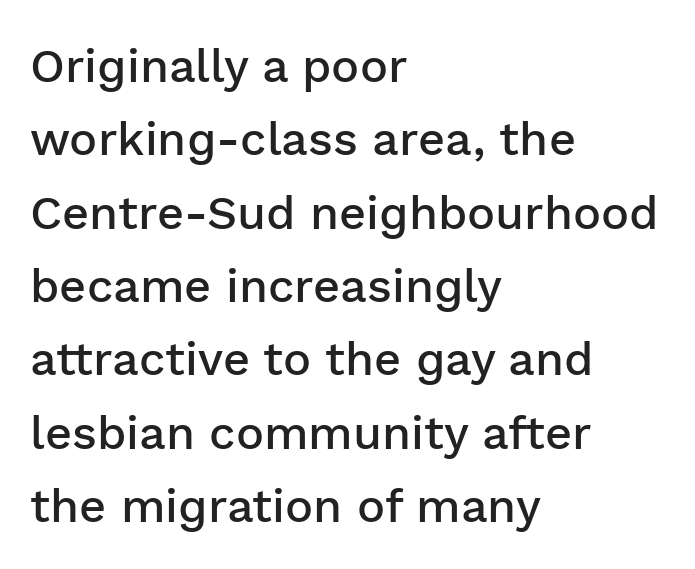
{"serif": "no", "italic": "no", "bold": "semi", "weight": "semibold", "width": "normal", "stroke_contrast": "low", "x_height": "medium", "monospaced": "no", "underline": "no", "align": "left", "line_spacing": "normal", "line_spacing_ratio": 1.56, "letter_spacing": "normal", "letter_spacing_em": 0.0, "glyph_px": 47}
